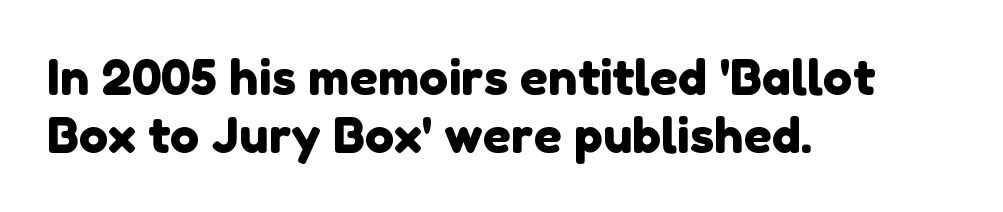
Q: Is the typeface a serif or a sans-serif typeface? A: Sans-serif.
Q: Is the text underlined? A: No.
Q: How is the paragraph aligned? A: Left-aligned.
Q: Is the spacing between letters normal or unusually wide? A: Normal.
Q: Width (condensed, normal, or wide)? A: Normal.
Q: Stroke contrast? A: Low.
Q: x-height? A: Medium.
Q: Monospaced? A: No.
